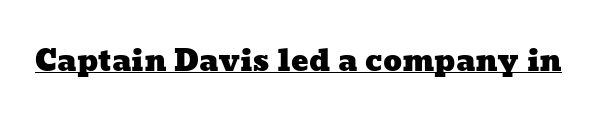
Observe the ordinary spacing: letters are neighbours, not strangers. Looks like someone drew a line under every word here. Character widths vary here, with narrow letters taking less room than wide ones.
